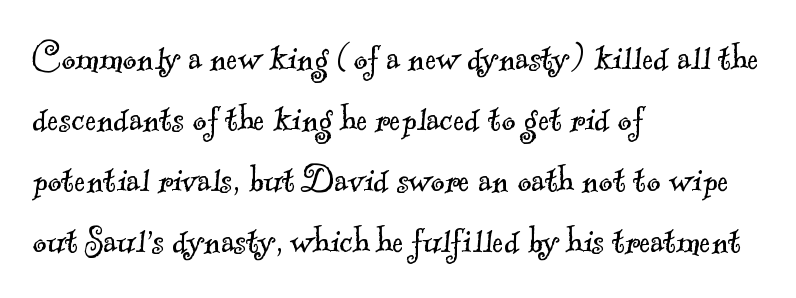
{"serif": "yes", "bold": "no", "weight": "light", "width": "normal", "x_height": "small", "monospaced": "no", "underline": "no", "align": "left", "line_spacing": "normal", "line_spacing_ratio": 1.45, "letter_spacing": "normal", "letter_spacing_em": 0.0, "glyph_px": 42}
